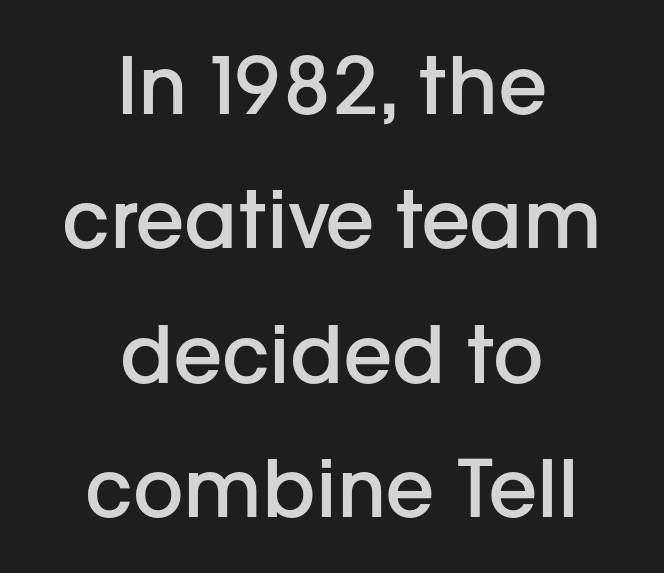
Q: Is the text bold? A: Semi-bold.
Q: Is the text italic (slanted)? A: No, it is upright.
Q: Is the typeface a serif or a sans-serif typeface? A: Sans-serif.
Q: Is the text underlined? A: No.
Q: How is the paragraph aligned? A: Centered.
Q: Is the spacing between letters normal or unusually wide? A: Normal.
Q: Is the spacing between lines tight, normal or loose? A: Normal.
Q: Width (condensed, normal, or wide)? A: Normal.
Q: Stroke contrast? A: Low.
Q: x-height? A: Medium.
Q: Monospaced? A: No.
